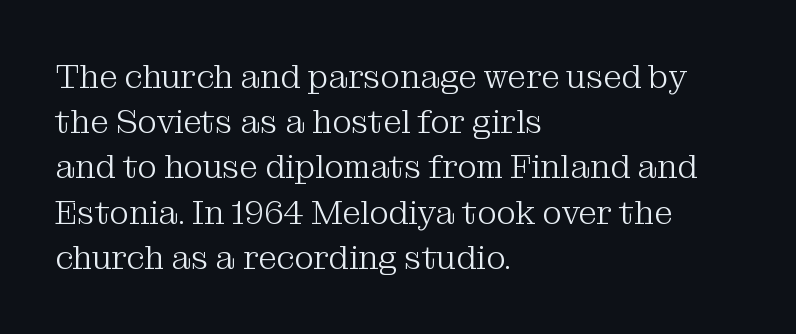
Q: Is the text bold? A: No.
Q: Is the text italic (slanted)? A: No, it is upright.
Q: Is the typeface a serif or a sans-serif typeface? A: Serif.
Q: Is the text underlined? A: No.
Q: How is the paragraph aligned? A: Left-aligned.
Q: Is the spacing between letters normal or unusually wide? A: Normal.
Q: Is the spacing between lines tight, normal or loose? A: Normal.
Q: Width (condensed, normal, or wide)? A: Normal.
Q: Stroke contrast? A: Medium.
Q: x-height? A: Medium.
Q: Monospaced? A: No.
